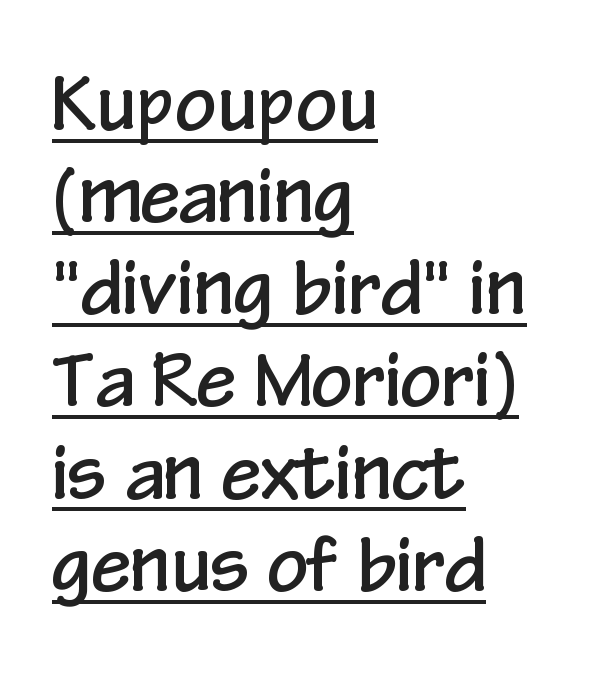
The rendering uses natural spacing where letterforms have individual widths. Compared with typical body copy, the letter spacing here is the same. The space between consecutive lines is moderate. Compared with undecorated copy, this sample adds a rule below the words. Posture: upright roman.
